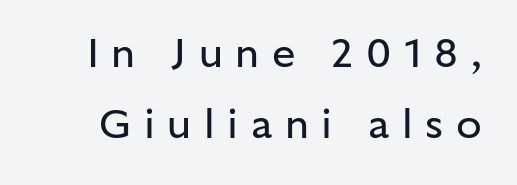
Q: Is the text bold? A: No.
Q: Is the text italic (slanted)? A: No, it is upright.
Q: Is the typeface a serif or a sans-serif typeface? A: Sans-serif.
Q: Is the text underlined? A: No.
Q: Is the spacing between letters normal or unusually wide? A: Unusually wide.
Q: Is the spacing between lines tight, normal or loose? A: Normal.
Q: Width (condensed, normal, or wide)? A: Normal.
Q: Stroke contrast? A: Low.
Q: x-height? A: Medium.
Q: Monospaced? A: No.
